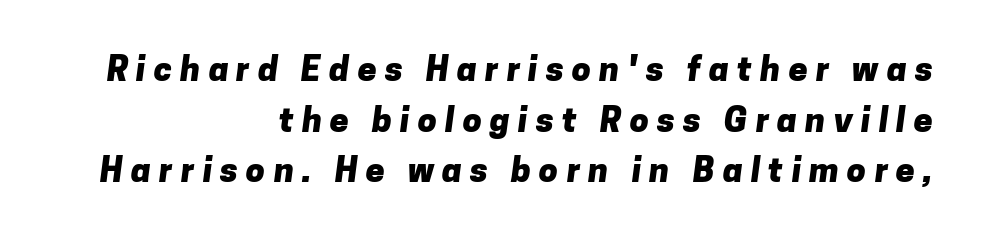
Nope, no serifs anywhere on these letters. Spacing verdict: proportional, widths tailored to each character. Visually the block forms a straight wall on the right and a jagged coastline on the left. In terms of leading, this rendering sits right in the middle.
